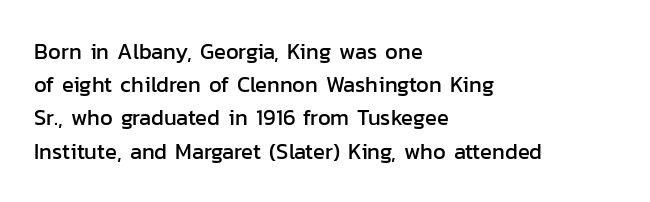
These lines keep a tight, regular rhythm from letter to letter. Vertical spacing — default. No word sits above an underline. The setting favours the left margin, as ordinary paragraphs usually do. The font's upright variant was chosen for this text.
